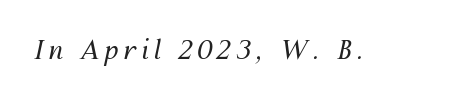
The weight tops out at a normal text grade. Italic? Definitely — the glyphs are oblique. This rendering features lettering with no underline.
